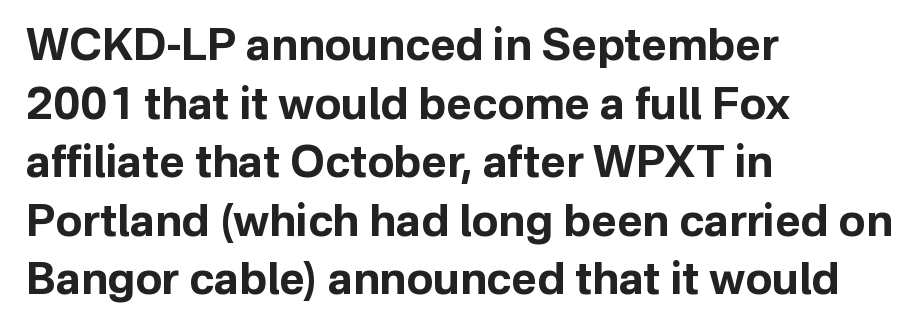
The image shows 44 px bold sans-serif type, upright; set left-aligned, normal line spacing (1.33x), normal letter spacing, not underlined; low stroke contrast and a medium x-height.
